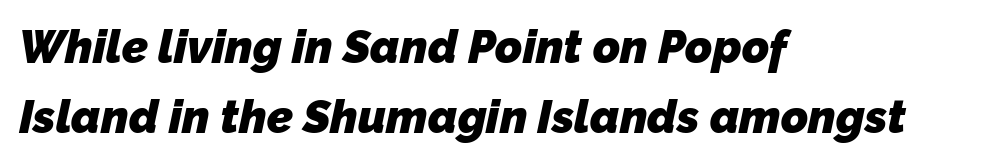
The lines in this sample share a left origin and differ only in where they stop. Underline: absent. You could not count columns in this text — the font is proportionally spaced. On the weight axis this lands at bold, roughly 700. Tracking here is standard; glyphs follow each other at the usual distance.
